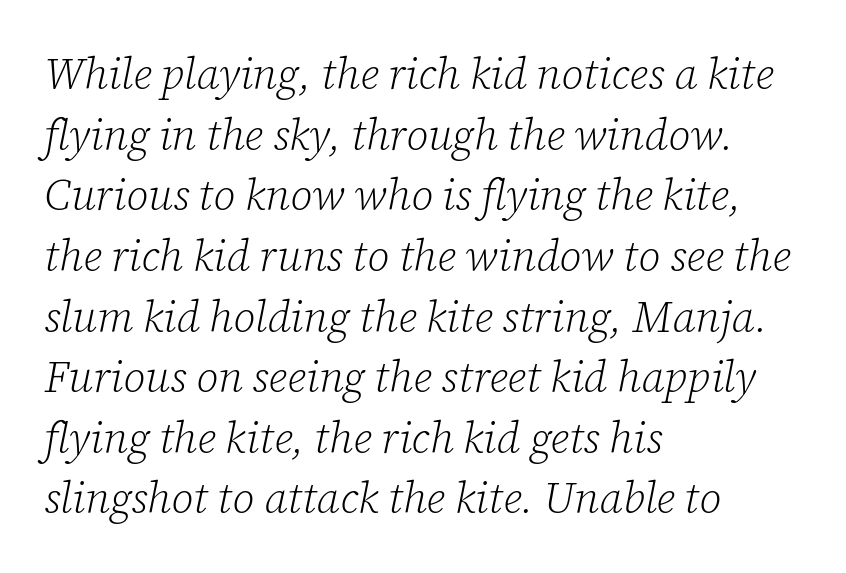
The image shows 43 px light serif type, italic (leaning right); set left-aligned, normal line spacing (1.41x), normal letter spacing, not underlined; low stroke contrast and a medium x-height.
